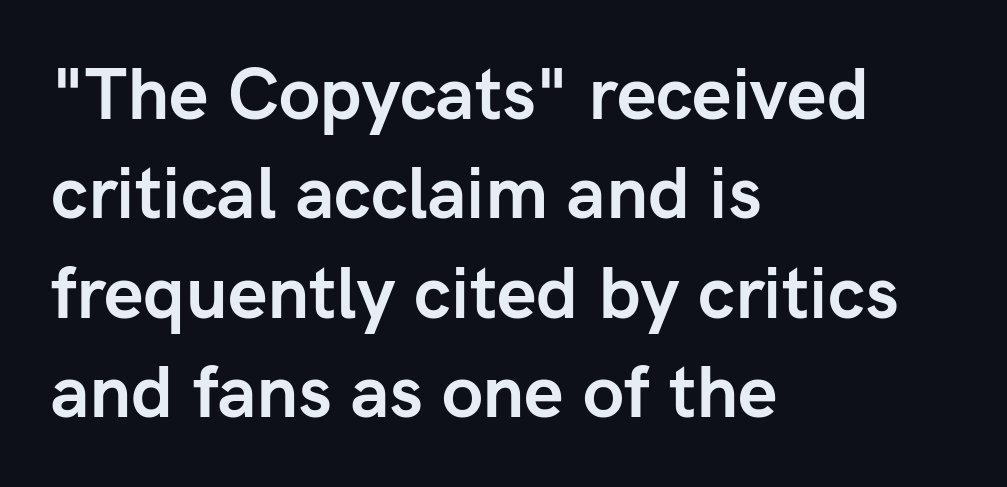
The image shows 71 px semibold sans-serif type, upright; set left-aligned, normal line spacing (1.4x), normal letter spacing, not underlined; low stroke contrast and a medium x-height.
